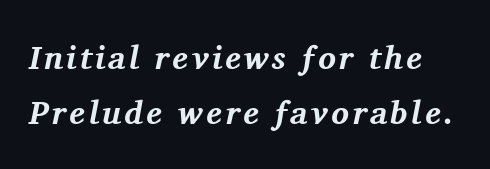
{"serif": "yes", "italic": "yes", "lean": "right", "slant_degrees": 11, "bold": "yes", "weight": "bold", "width": "normal", "stroke_contrast": "medium", "x_height": "medium", "monospaced": "no", "underline": "no", "line_spacing": "normal", "line_spacing_ratio": 1.67, "glyph_px": 33}
